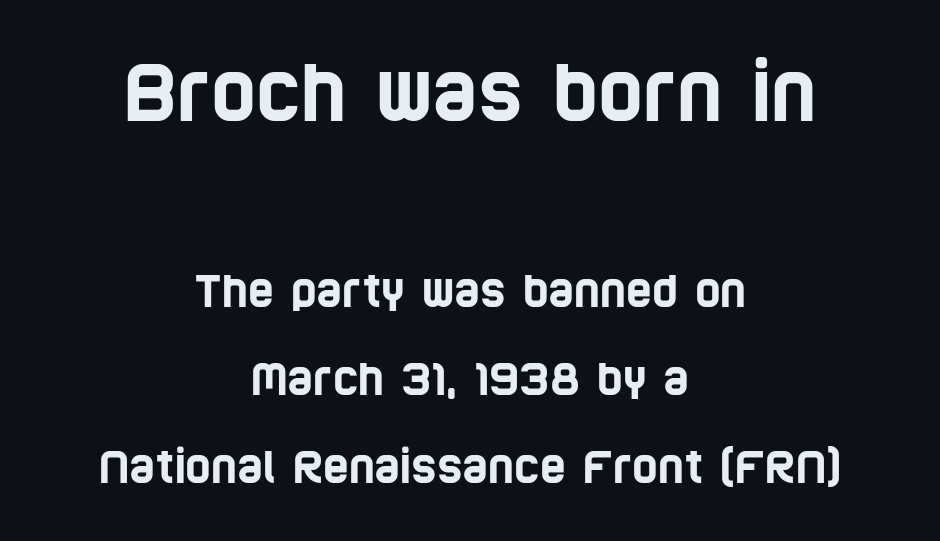
The image shows 77 px condensed sans-serif type; set centered, loose line spacing (2.0x), normal letter spacing, not underlined; the first (top) block is 1.75x larger; low stroke contrast and a large x-height.
